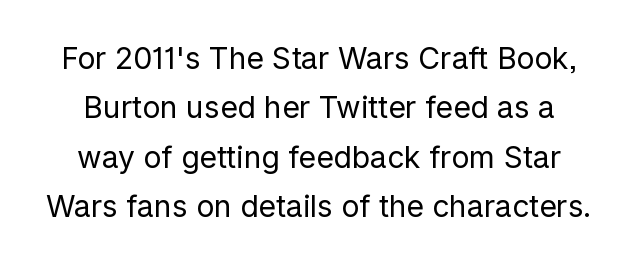
Q: Is the text bold? A: No.
Q: Is the text italic (slanted)? A: No, it is upright.
Q: Is the typeface a serif or a sans-serif typeface? A: Sans-serif.
Q: Is the text underlined? A: No.
Q: Is the spacing between letters normal or unusually wide? A: Normal.
Q: Is the spacing between lines tight, normal or loose? A: Normal.
Q: Width (condensed, normal, or wide)? A: Normal.
Q: Stroke contrast? A: Low.
Q: x-height? A: Medium.
Q: Monospaced? A: No.
